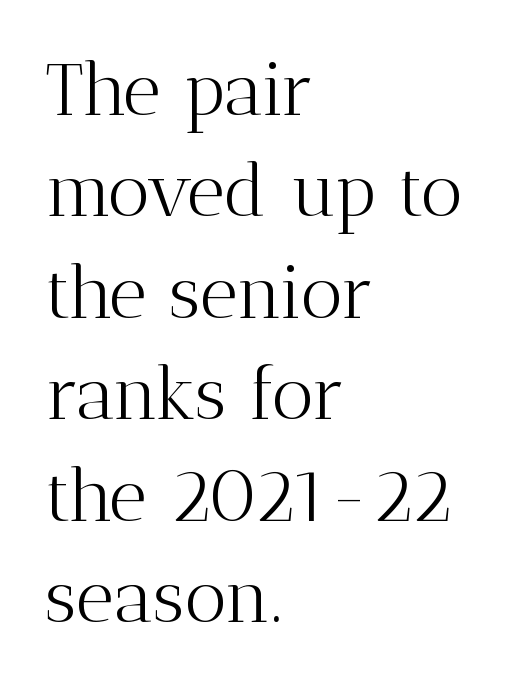
Stroke mass is kept to a normal reading level or below. The face used here is seriffed, in the tradition of book romans. Check the space under the baseline: it is left empty. What's the leading like? Ordinary, nothing unusual.
